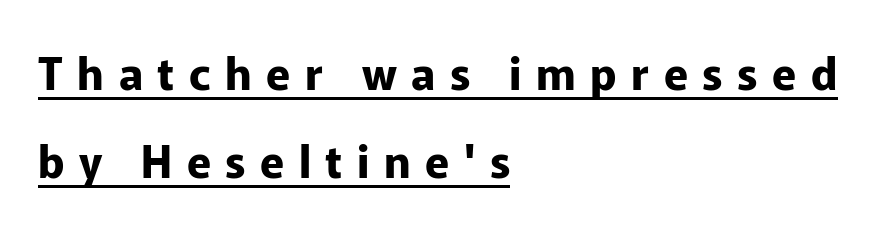
{"serif": "no", "italic": "no", "bold": "yes", "weight": "bold", "width": "normal", "stroke_contrast": "low", "x_height": "medium", "monospaced": "no", "underline": "yes", "align": "left", "line_spacing": "loose", "line_spacing_ratio": 2.0, "letter_spacing": "wide", "letter_spacing_em": 0.33, "glyph_px": 44}
